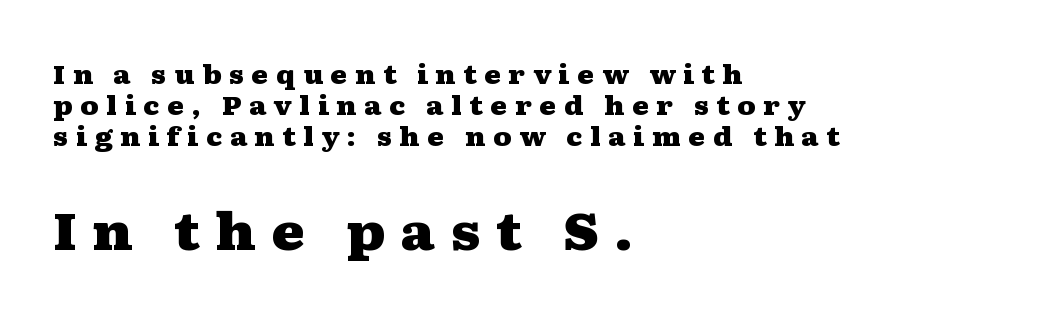
{"serif": "yes", "italic": "no", "bold": "yes", "weight": "heavy", "width": "wide", "stroke_contrast": "medium", "x_height": "medium", "monospaced": "no", "underline": "no", "align": "left", "line_spacing_ratio": 1.2, "letter_spacing": "wide", "letter_spacing_em": 0.28, "larger_block": "second", "size_ratio": 2.0, "glyph_px": 52}
